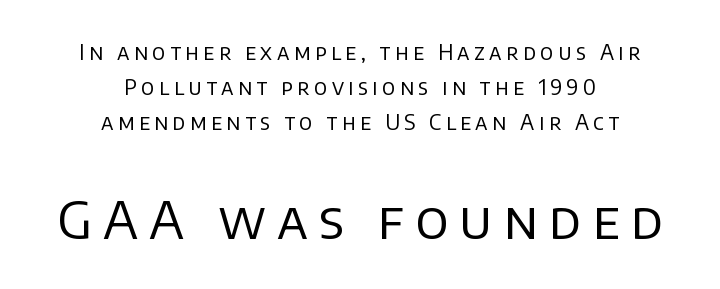
Summary of weight: not heavy and not bold. Descender tails drop into unmarked territory. The setting favours the middle, as headings and verse often do. In terms of posture, this sample is upright.
